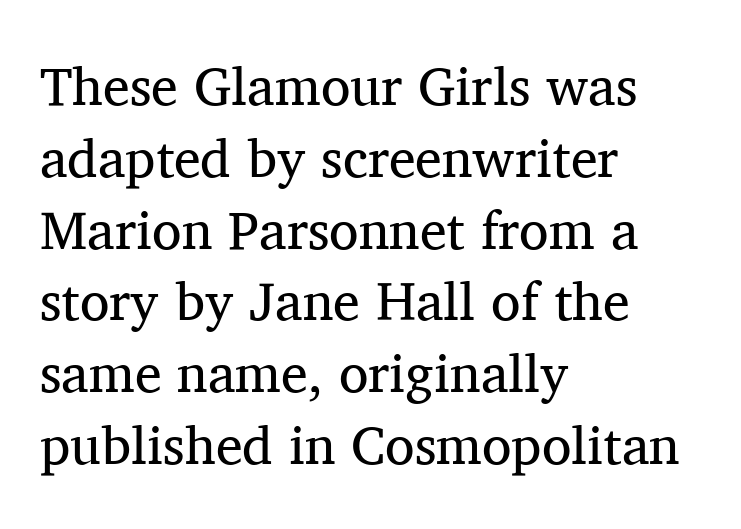
The image shows 54 px regular-weight serif type, upright; set left-aligned, normal line spacing (1.33x), normal letter spacing, not underlined; medium stroke contrast and a medium x-height.
